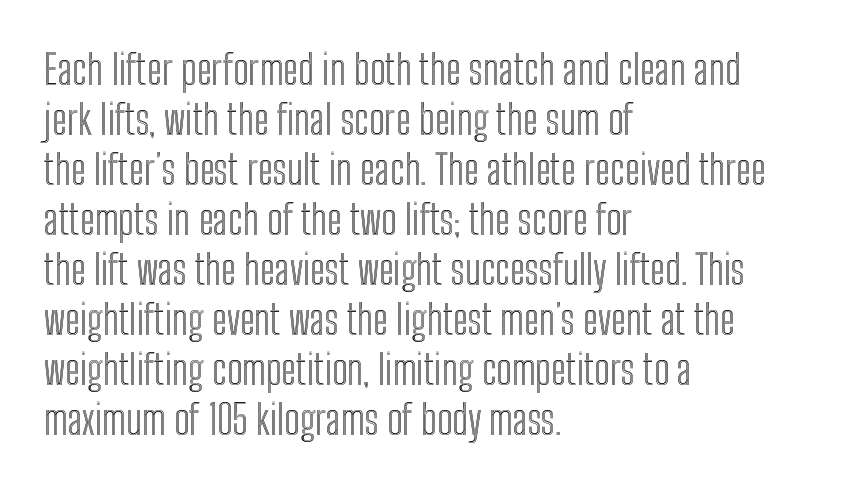
The typesetter chose a ragged-right arrangement here. The type is set solid horizontally, with unmodified tracking. Every stem runs plumb, perpendicular to the baseline. You could not count columns in this text — the font is proportionally spaced. A clean baseline with only descenders dipping below it.
